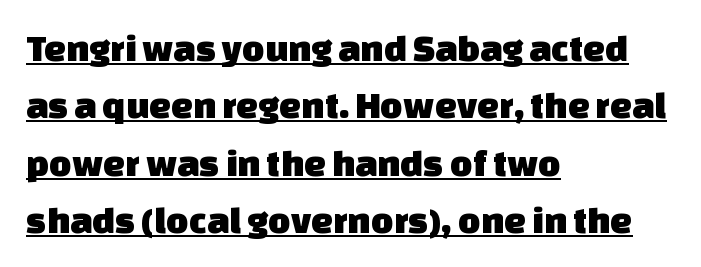
Q: Is the typeface a serif or a sans-serif typeface? A: Sans-serif.
Q: Is the text underlined? A: Yes.
Q: How is the paragraph aligned? A: Left-aligned.
Q: Is the spacing between letters normal or unusually wide? A: Normal.
Q: Is the spacing between lines tight, normal or loose? A: Normal.
Q: Width (condensed, normal, or wide)? A: Normal.
Q: Stroke contrast? A: Low.
Q: x-height? A: Large.
Q: Monospaced? A: No.
